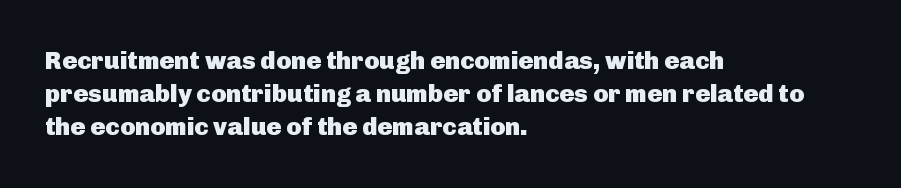
One-word summary of the alignment: left. Compared with an ordinary text face, these strokes are far heavier — a full bold. Interline gaps are of average width in this sample. Letter spacing: default. The baseline area is clear. The letters stand upright; this is a roman face.
